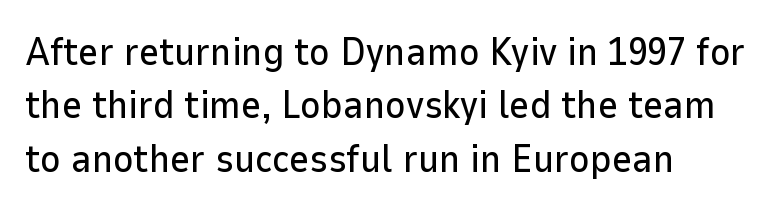
Q: Is the text italic (slanted)? A: No, it is upright.
Q: Is the typeface a serif or a sans-serif typeface? A: Sans-serif.
Q: Is the text underlined? A: No.
Q: How is the paragraph aligned? A: Left-aligned.
Q: Is the spacing between letters normal or unusually wide? A: Normal.
Q: Is the spacing between lines tight, normal or loose? A: Normal.
Q: Width (condensed, normal, or wide)? A: Normal.
Q: Stroke contrast? A: Low.
Q: x-height? A: Medium.
Q: Monospaced? A: No.
